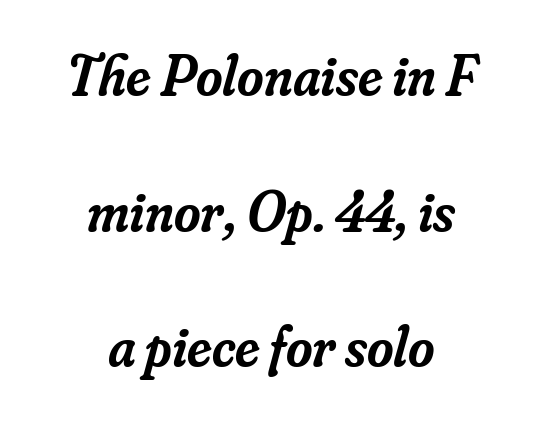
{"serif": "yes", "italic": "yes", "lean": "right", "slant_degrees": 16, "bold": "semi", "weight": "semibold", "width": "normal", "stroke_contrast": "low", "x_height": "small", "monospaced": "no", "underline": "no", "align": "center", "line_spacing": "loose", "line_spacing_ratio": 2.38, "letter_spacing": "normal", "letter_spacing_em": 0.0, "glyph_px": 57}
